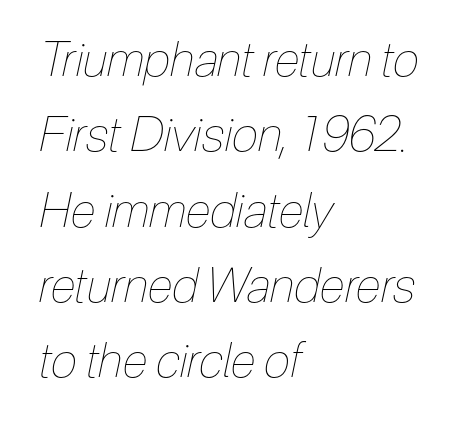
Q: Is the text bold? A: No.
Q: Is the text italic (slanted)? A: Yes, it leans right by about 12 degrees.
Q: Is the text underlined? A: No.
Q: How is the paragraph aligned? A: Left-aligned.
Q: Is the spacing between letters normal or unusually wide? A: Normal.
Q: Is the spacing between lines tight, normal or loose? A: Normal.
Q: Width (condensed, normal, or wide)? A: Condensed.
Q: Stroke contrast? A: Low.
Q: x-height? A: Medium.
Q: Monospaced? A: No.
